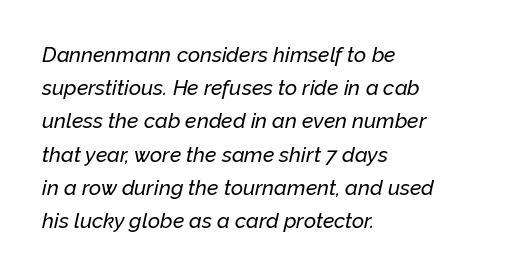
{"italic": "yes", "lean": "right", "slant_degrees": 12, "underline": "no", "align": "left", "line_spacing": "normal", "line_spacing_ratio": 1.58, "letter_spacing": "normal", "letter_spacing_em": 0.0, "glyph_px": 21}
